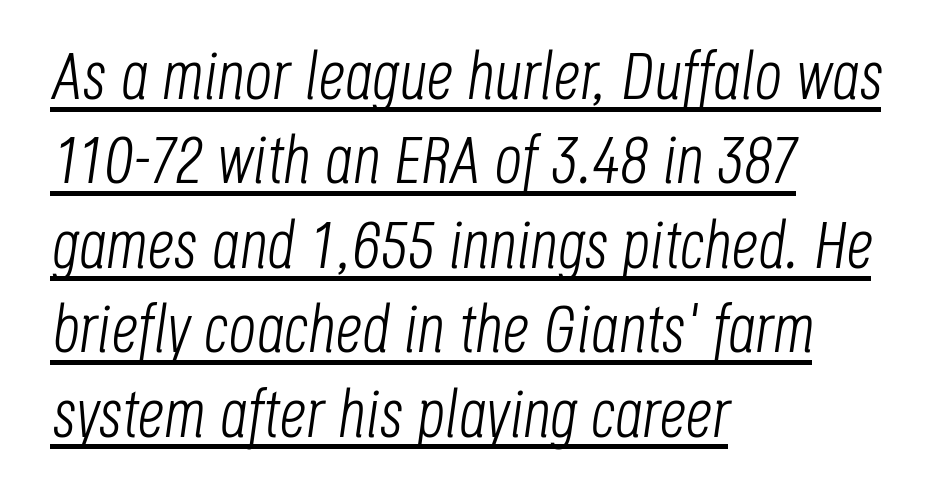
Is the type heavy? It reads as light-to-regular instead. What's the leading like? Ordinary, nothing unusual. If you drew a line through each stem, it would be angled. Does extra space separate the letters? No, they use regular spacing. The ragged edge is on the right, which tells us the setting is flush left.
